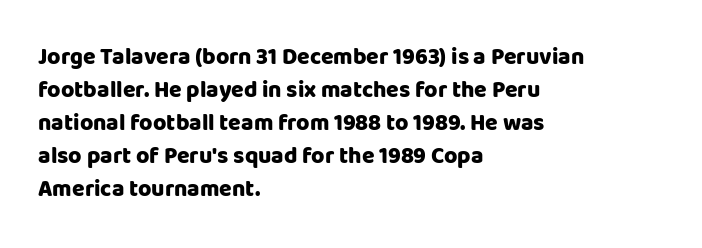
{"italic": "no", "bold": "yes", "underline": "no", "align": "left", "line_spacing": "normal", "line_spacing_ratio": 1.43, "letter_spacing": "normal", "letter_spacing_em": 0.0, "glyph_px": 23}
